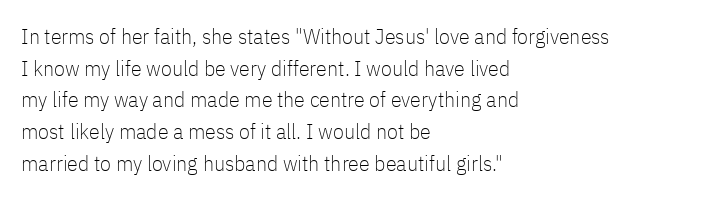
The image shows 22 px text type, upright; set left-aligned, normal line spacing (1.44x), normal letter spacing, not underlined.
